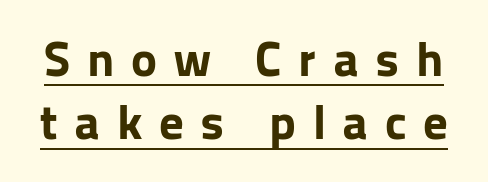
Q: Is the text bold? A: Yes.
Q: Is the text italic (slanted)? A: No, it is upright.
Q: Is the typeface a serif or a sans-serif typeface? A: Sans-serif.
Q: Is the text underlined? A: Yes.
Q: Is the spacing between letters normal or unusually wide? A: Unusually wide.
Q: Is the spacing between lines tight, normal or loose? A: Normal.
Q: Width (condensed, normal, or wide)? A: Normal.
Q: Stroke contrast? A: Low.
Q: x-height? A: Medium.
Q: Monospaced? A: No.
